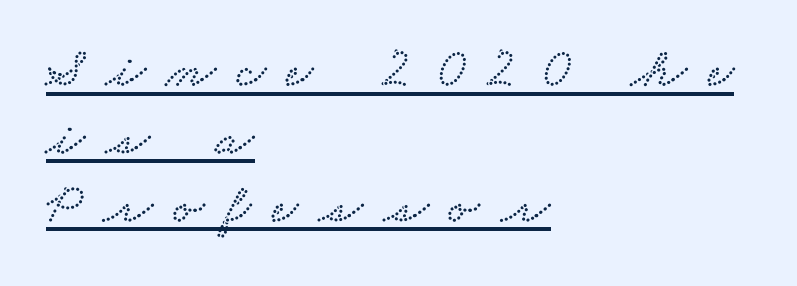
The image shows 57 px wide serif type; set left-aligned, line spacing 1.19x, unusually wide letter spacing (+0.37 em), underlined; low stroke contrast and a small x-height.
